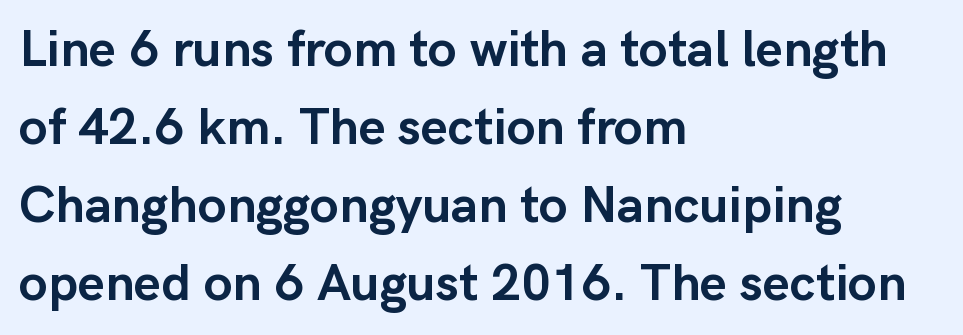
The image shows 52 px semibold sans-serif type, upright; set left-aligned, normal line spacing (1.5x), normal letter spacing, not underlined; low stroke contrast and a medium x-height.
